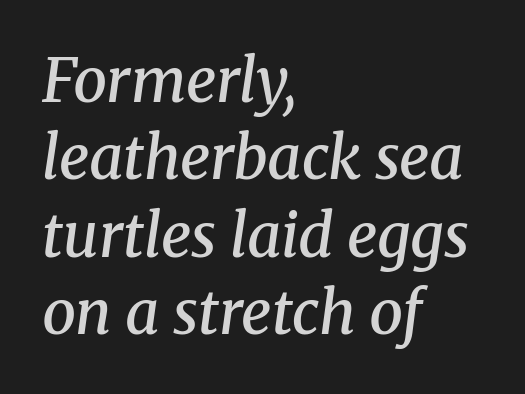
Q: Is the text bold? A: Semi-bold.
Q: Is the text italic (slanted)? A: Yes, it leans right by about 8 degrees.
Q: Is the typeface a serif or a sans-serif typeface? A: Serif.
Q: Is the text underlined? A: No.
Q: How is the paragraph aligned? A: Left-aligned.
Q: Is the spacing between letters normal or unusually wide? A: Normal.
Q: Is the spacing between lines tight, normal or loose? A: Normal.
Q: Width (condensed, normal, or wide)? A: Normal.
Q: Stroke contrast? A: Medium.
Q: x-height? A: Medium.
Q: Monospaced? A: No.
